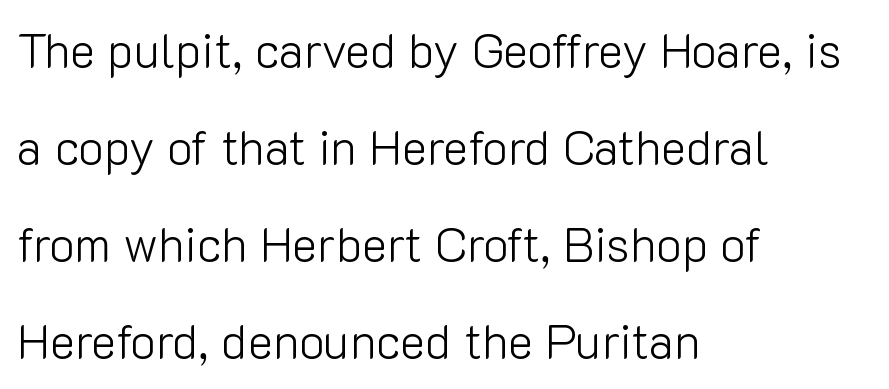
Q: Is the text bold? A: No.
Q: Is the text italic (slanted)? A: No, it is upright.
Q: Is the typeface a serif or a sans-serif typeface? A: Sans-serif.
Q: Is the text underlined? A: No.
Q: How is the paragraph aligned? A: Left-aligned.
Q: Is the spacing between letters normal or unusually wide? A: Normal.
Q: Is the spacing between lines tight, normal or loose? A: Loose.
Q: Width (condensed, normal, or wide)? A: Normal.
Q: Stroke contrast? A: Low.
Q: x-height? A: Medium.
Q: Monospaced? A: No.
